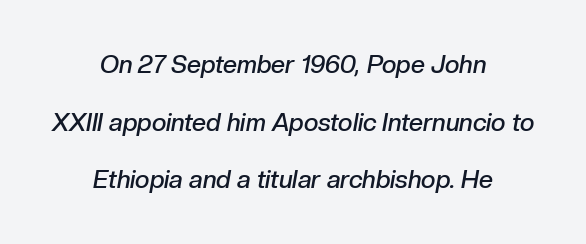
The image shows 25 px text type, italic (leaning right); set centered, loose line spacing (2.31x), normal letter spacing, not underlined.
